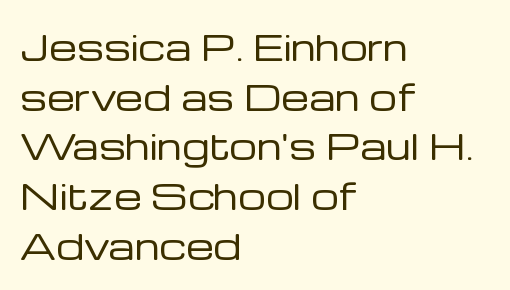
The image shows 35 px regular-weight sans-serif type, upright; set left-aligned, normal line spacing (1.42x), normal letter spacing, not underlined; low stroke contrast and a medium x-height.
